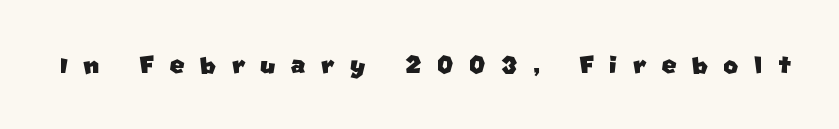
The image shows 32 px sans-serif type; set unusually wide letter spacing (+0.48 em), not underlined; low stroke contrast and a large x-height.
